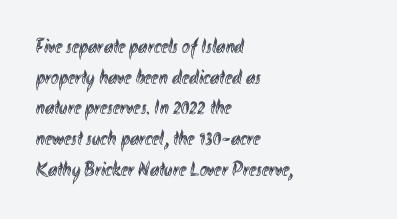
{"underline": "no", "align": "left", "line_spacing": "normal", "line_spacing_ratio": 1.46, "letter_spacing": "normal", "letter_spacing_em": 0.0, "glyph_px": 21}
